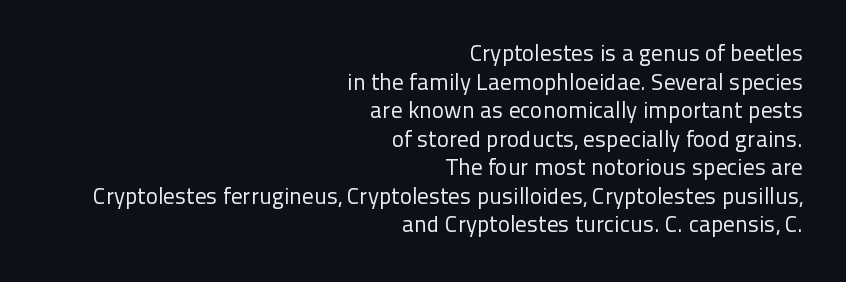
Q: Is the text bold? A: No.
Q: Is the text italic (slanted)? A: No, it is upright.
Q: Is the text underlined? A: No.
Q: How is the paragraph aligned? A: Right-aligned.
Q: Is the spacing between letters normal or unusually wide? A: Normal.
